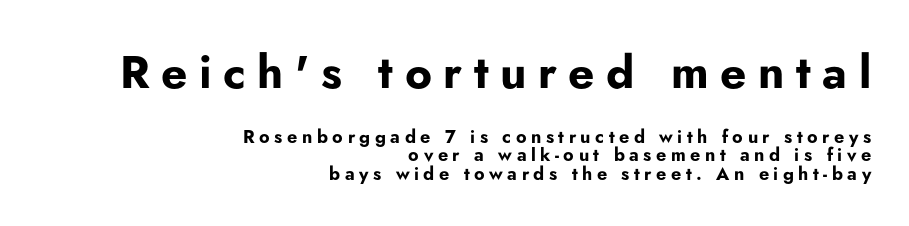
{"serif": "no", "italic": "no", "bold": "yes", "weight": "bold", "width": "normal", "stroke_contrast": "low", "x_height": "small", "monospaced": "no", "underline": "no", "align": "right", "line_spacing": "tight", "line_spacing_ratio": 1.04, "letter_spacing": "wide", "letter_spacing_em": 0.25, "larger_block": "first", "size_ratio": 2.56, "glyph_px": 46}
